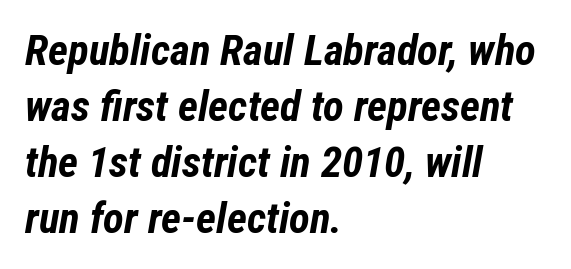
{"italic": "yes", "lean": "right", "slant_degrees": 12, "bold": "yes", "weight": "bold", "width": "condensed", "stroke_contrast": "low", "x_height": "medium", "monospaced": "no", "underline": "no", "align": "left", "line_spacing": "normal", "line_spacing_ratio": 1.3, "letter_spacing": "normal", "letter_spacing_em": 0.0, "glyph_px": 43}
